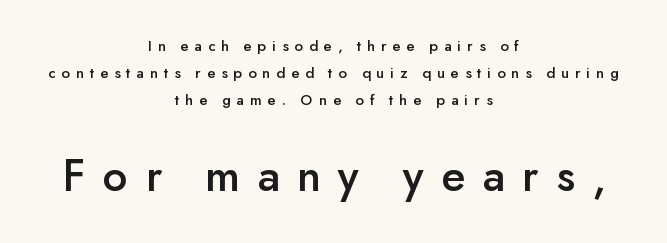
{"serif": "no", "italic": "no", "width": "normal", "stroke_contrast": "low", "x_height": "small", "monospaced": "no", "underline": "no", "align": "center", "line_spacing": "normal", "line_spacing_ratio": 1.68, "letter_spacing": "wide", "letter_spacing_em": 0.37, "larger_block": "second", "size_ratio": 2.94, "glyph_px": 47}
